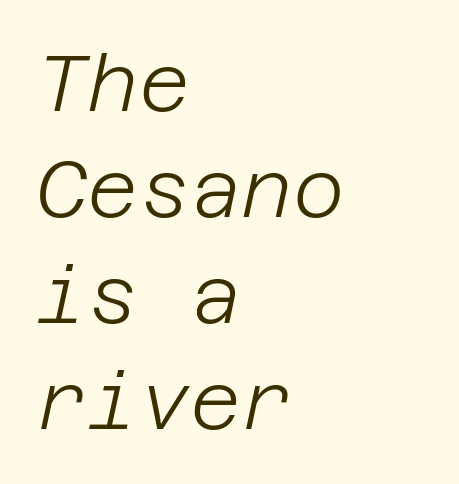
Q: Is the text bold? A: No.
Q: Is the text italic (slanted)? A: Yes, it leans right by about 12 degrees.
Q: Is the text underlined? A: No.
Q: How is the paragraph aligned? A: Left-aligned.
Q: Is the spacing between letters normal or unusually wide? A: Normal.
Q: Is the spacing between lines tight, normal or loose? A: Normal.
Q: Width (condensed, normal, or wide)? A: Normal.
Q: Stroke contrast? A: Low.
Q: x-height? A: Large.
